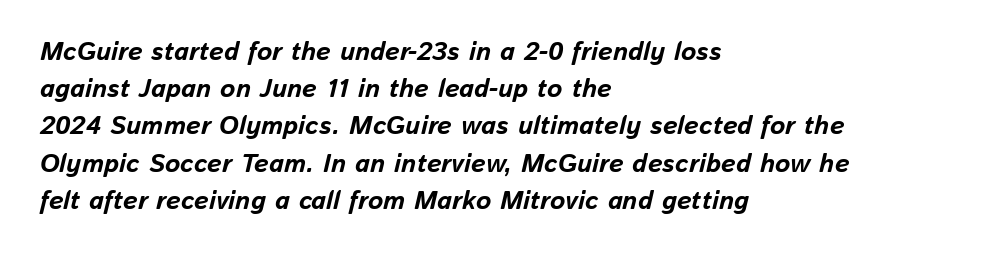
The image shows 26 px bold type, italic (leaning right); set left-aligned, normal line spacing (1.43x), normal letter spacing, not underlined.
